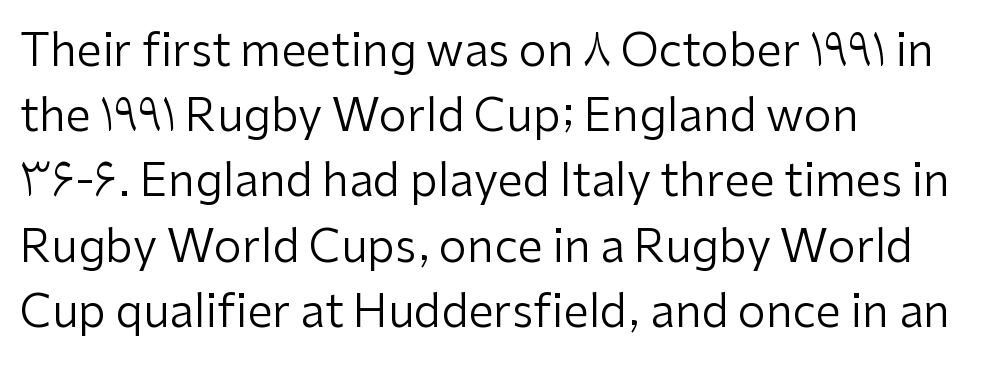
The image shows 45 px regular-weight sans-serif type, upright; set left-aligned, normal line spacing (1.45x), normal letter spacing, not underlined; low stroke contrast and a medium x-height.
